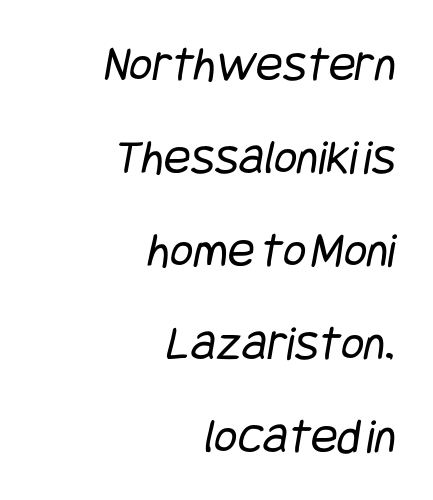
Summary of weight: not heavy and not bold. Casual observation: everything's shoved over to the right. The space directly below the letters is spotless. Is this a sans? Yes — the strokes have no serifs.
